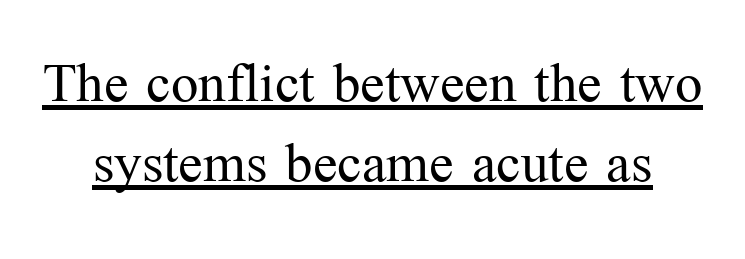
Posture: straight, roman, zero tilt. Examine the stroke ends and you'll spot serifs. Beneath each row of characters lies a ruled line. This sample has the flowing, uneven cadence of proportional lettering. The weight would be labelled regular, book, light, or lighter still.
